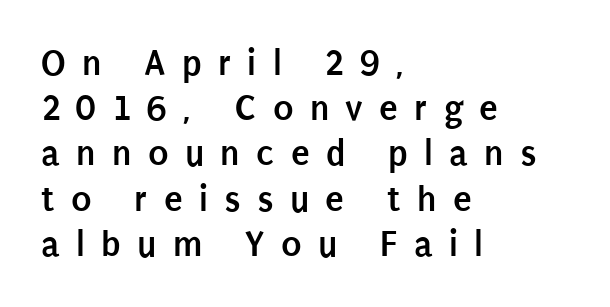
These lines are rendered in a variable-pitch font. Posture: straight, roman, zero tilt. Examine the stroke ends and you'll find no serifs. Heft: maximum for text — a bold. The letters are spread apart with noticeably loose tracking. Letters rest on an invisible, unmarked baseline.
